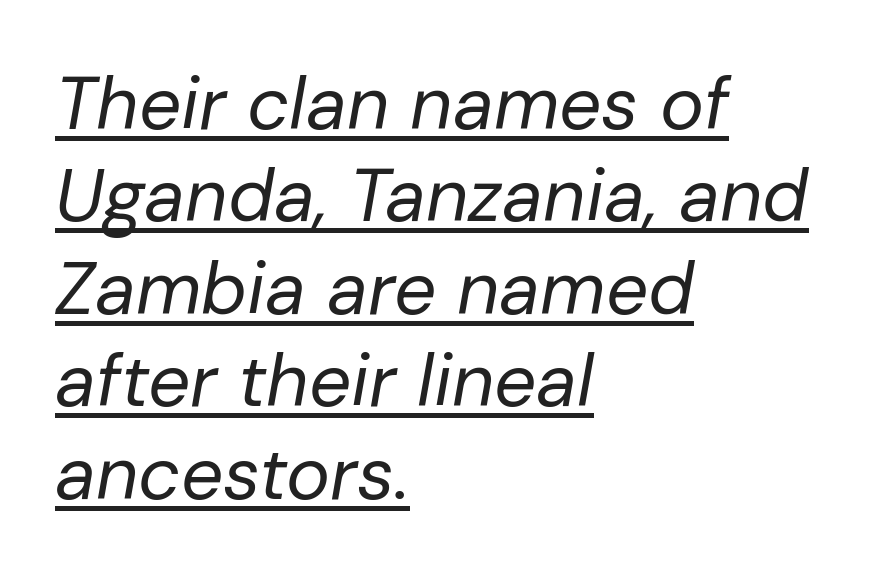
The image shows 74 px regular-weight type, italic (leaning right); set left-aligned, normal line spacing (1.25x), normal letter spacing, underlined; low stroke contrast and a medium x-height.
